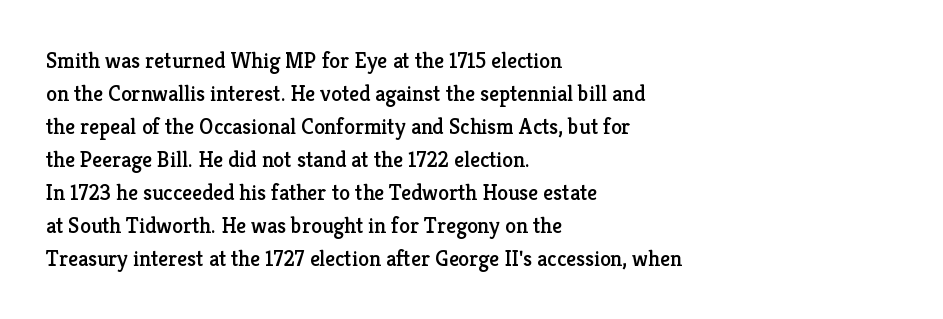
Q: Is the text italic (slanted)? A: No, it is upright.
Q: Is the text underlined? A: No.
Q: How is the paragraph aligned? A: Left-aligned.
Q: Is the spacing between letters normal or unusually wide? A: Normal.
Q: Is the spacing between lines tight, normal or loose? A: Normal.
